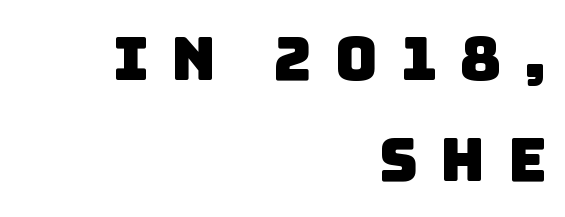
Has an underline been added? It has not. The rendering uses natural spacing where letterforms have individual widths. If you measured baseline to baseline, you'd find a middling distance. Does extra space separate the letters? Yes, quite a lot of it. These lines are composed in type without serifs. The passage is arranged like a letterhead date or caption credit — flush right.
